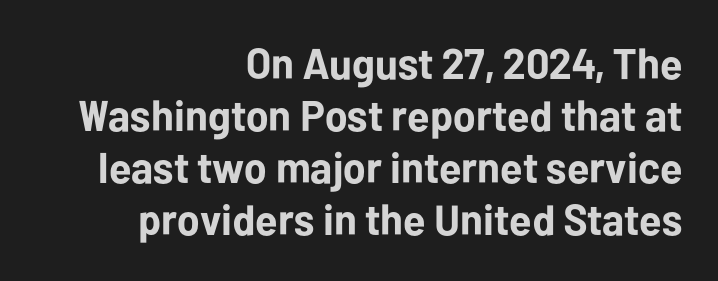
The image shows 43 px bold sans-serif type, upright; set right-aligned, line spacing 1.21x, normal letter spacing, not underlined; low stroke contrast and a medium x-height.
